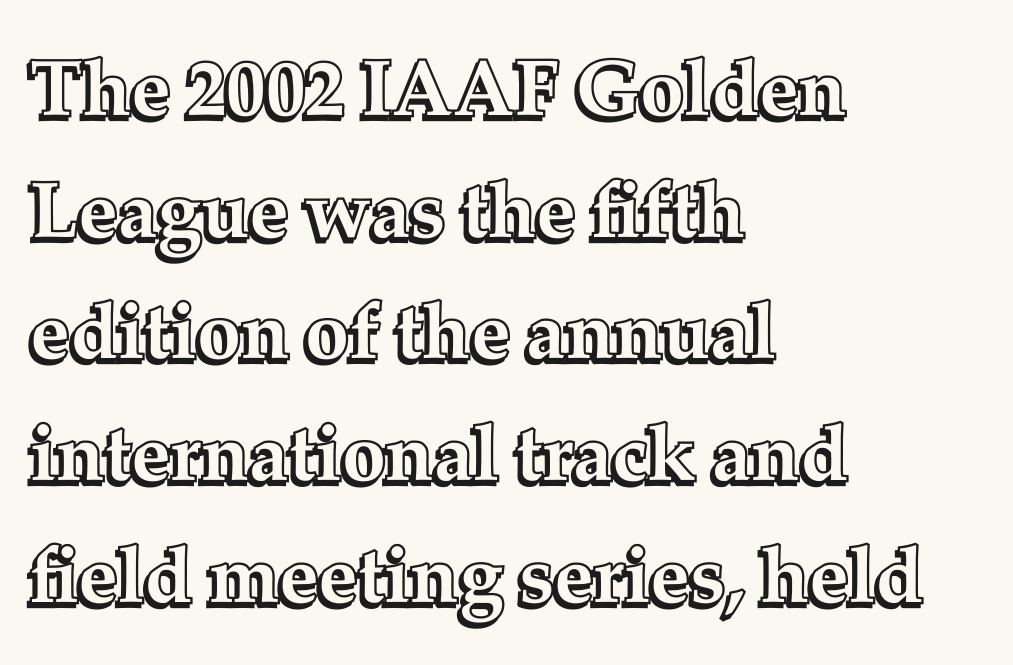
The type is set solid horizontally, with unmodified tracking. The paragraph shown leans on its left margin. You could not count columns in this text — the font is proportionally spaced. Posture: vertical. Compared with typical paragraphs, the rows here are spaced about the same. Just letters on the line, the space beneath them empty.
